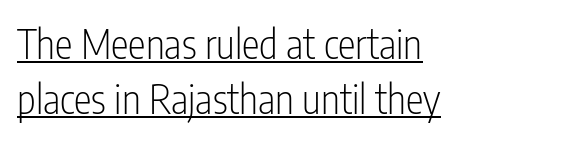
The image shows 40 px light, condensed sans-serif type, upright; set left-aligned, normal line spacing (1.38x), normal letter spacing, underlined; low stroke contrast and a medium x-height.
